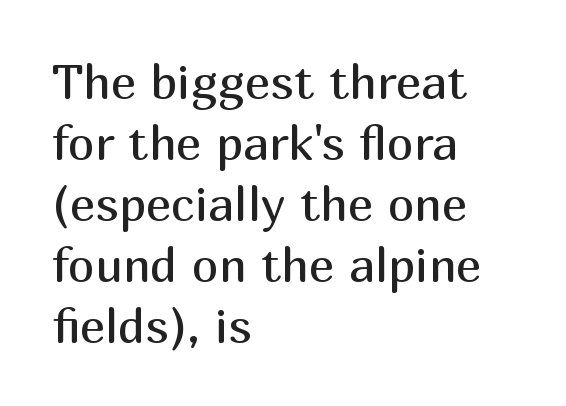
Q: Is the text bold? A: No.
Q: Is the text italic (slanted)? A: No, it is upright.
Q: Is the typeface a serif or a sans-serif typeface? A: Sans-serif.
Q: Is the text underlined? A: No.
Q: How is the paragraph aligned? A: Left-aligned.
Q: Is the spacing between letters normal or unusually wide? A: Normal.
Q: Is the spacing between lines tight, normal or loose? A: Normal.
Q: Width (condensed, normal, or wide)? A: Normal.
Q: Stroke contrast? A: Medium.
Q: x-height? A: Medium.
Q: Monospaced? A: No.
